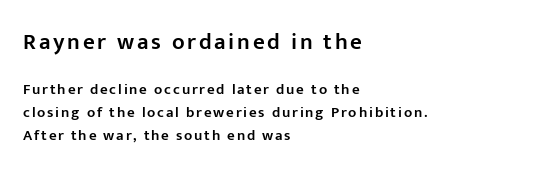
Q: Is the text bold? A: Semi-bold.
Q: Is the text italic (slanted)? A: No, it is upright.
Q: Is the text underlined? A: No.
Q: How is the paragraph aligned? A: Left-aligned.
Q: Is the spacing between lines tight, normal or loose? A: Normal.
Q: Which block of text is set in a larger size, the first (top) or the second (bottom)? A: The first (top) one.
